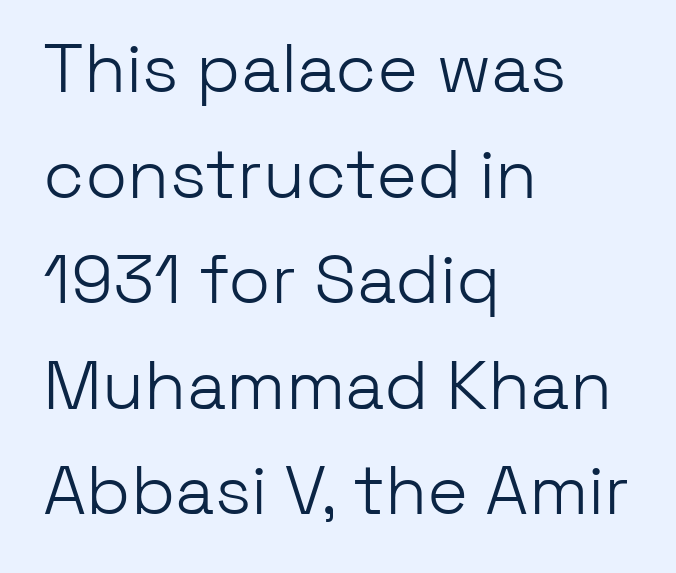
The image shows 69 px light sans-serif type, upright; set left-aligned, normal line spacing (1.53x), normal letter spacing, not underlined; low stroke contrast and a medium x-height.
